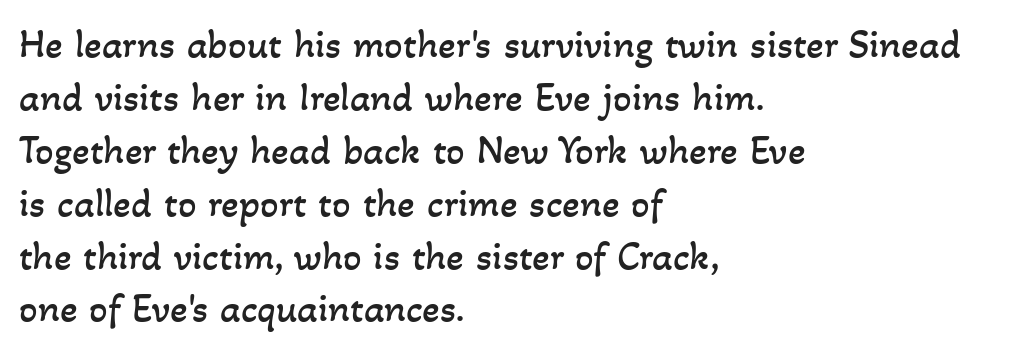
Q: Is the text bold? A: No.
Q: Is the text underlined? A: No.
Q: How is the paragraph aligned? A: Left-aligned.
Q: Is the spacing between letters normal or unusually wide? A: Normal.
Q: Is the spacing between lines tight, normal or loose? A: Normal.
Q: Width (condensed, normal, or wide)? A: Normal.
Q: Stroke contrast? A: Low.
Q: x-height? A: Small.
Q: Monospaced? A: No.
